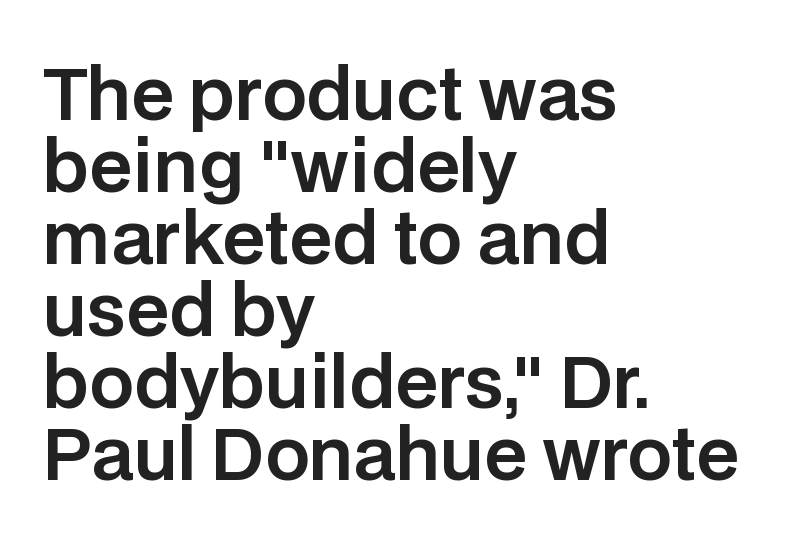
Q: Is the text italic (slanted)? A: No, it is upright.
Q: Is the typeface a serif or a sans-serif typeface? A: Sans-serif.
Q: Is the text underlined? A: No.
Q: How is the paragraph aligned? A: Left-aligned.
Q: Is the spacing between letters normal or unusually wide? A: Normal.
Q: Is the spacing between lines tight, normal or loose? A: Tight.
Q: Width (condensed, normal, or wide)? A: Normal.
Q: Stroke contrast? A: Low.
Q: x-height? A: Large.
Q: Monospaced? A: No.
